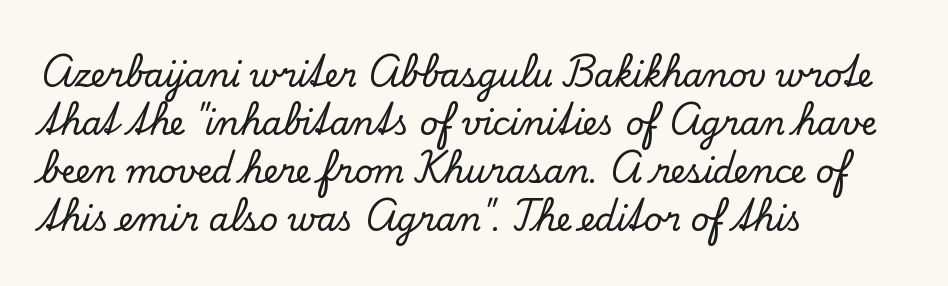
{"serif": "yes", "width": "normal", "stroke_contrast": "low", "x_height": "small", "monospaced": "no", "underline": "no", "align": "left", "line_spacing": "normal", "line_spacing_ratio": 1.5, "letter_spacing": "normal", "letter_spacing_em": 0.0, "glyph_px": 32}
